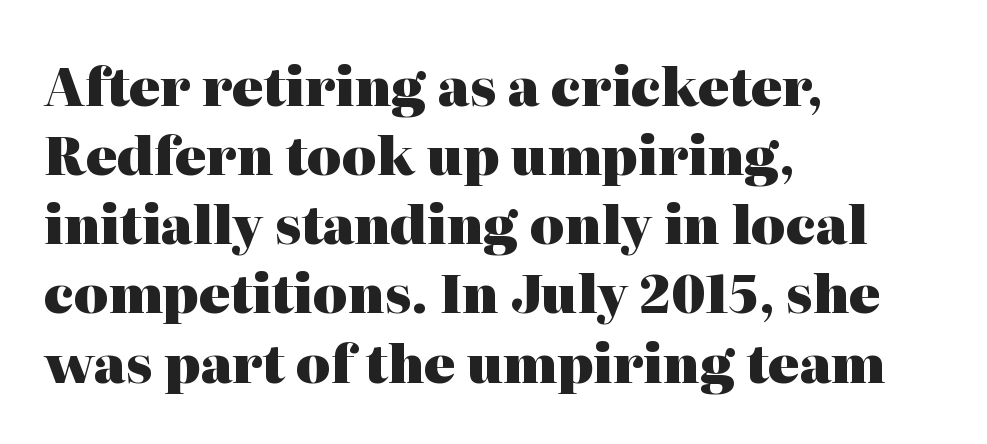
Q: Is the text bold? A: Yes.
Q: Is the text italic (slanted)? A: No, it is upright.
Q: Is the typeface a serif or a sans-serif typeface? A: Serif.
Q: Is the text underlined? A: No.
Q: How is the paragraph aligned? A: Left-aligned.
Q: Is the spacing between letters normal or unusually wide? A: Normal.
Q: Is the spacing between lines tight, normal or loose? A: Normal.
Q: Width (condensed, normal, or wide)? A: Normal.
Q: Stroke contrast? A: High.
Q: x-height? A: Medium.
Q: Monospaced? A: No.
